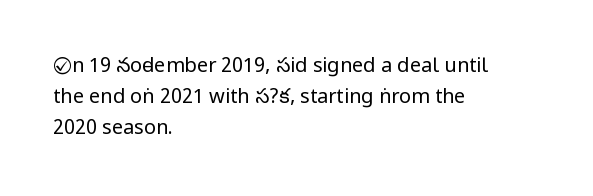
The image shows 20 px text type, upright; set left-aligned, normal line spacing (1.55x), normal letter spacing, not underlined.
